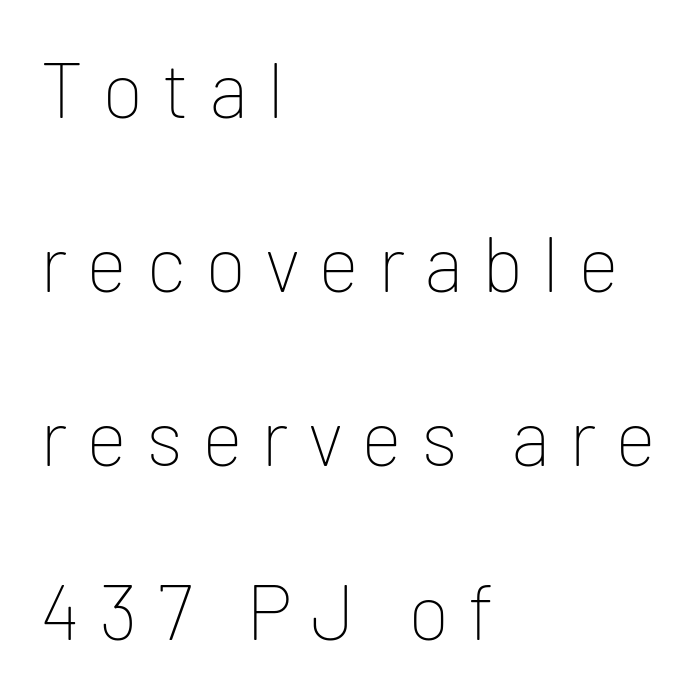
{"serif": "no", "italic": "no", "bold": "no", "weight": "thin", "width": "normal", "stroke_contrast": "low", "x_height": "medium", "monospaced": "no", "underline": "no", "align": "left", "line_spacing": "loose", "line_spacing_ratio": 2.23, "letter_spacing": "wide", "letter_spacing_em": 0.24, "glyph_px": 78}
